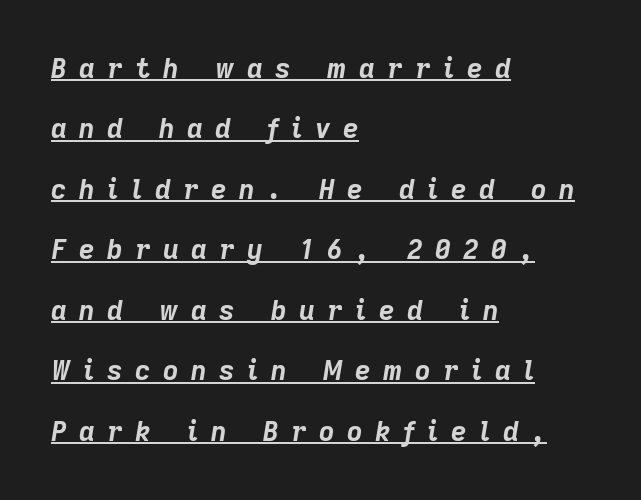
The image shows 27 px bold type, italic (leaning right); set left-aligned, loose line spacing (2.24x), unusually wide letter spacing (+0.46 em), underlined.
